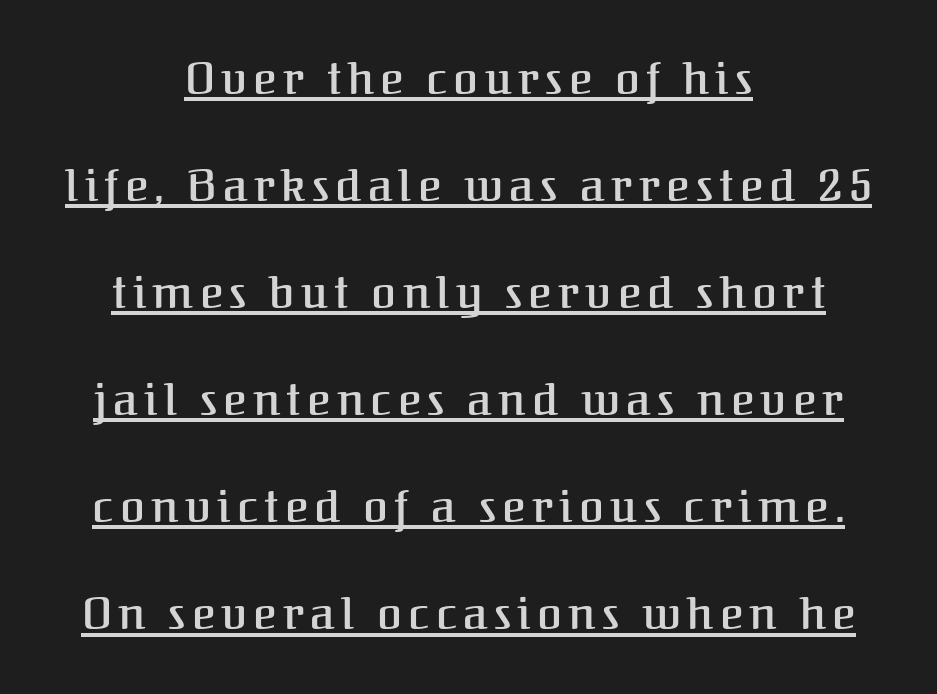
Q: Is the text bold? A: Semi-bold.
Q: Is the text italic (slanted)? A: No, it is upright.
Q: Is the typeface a serif or a sans-serif typeface? A: Serif.
Q: Is the text underlined? A: Yes.
Q: How is the paragraph aligned? A: Centered.
Q: Is the spacing between lines tight, normal or loose? A: Loose.
Q: Width (condensed, normal, or wide)? A: Normal.
Q: Stroke contrast? A: Medium.
Q: x-height? A: Medium.
Q: Monospaced? A: No.
